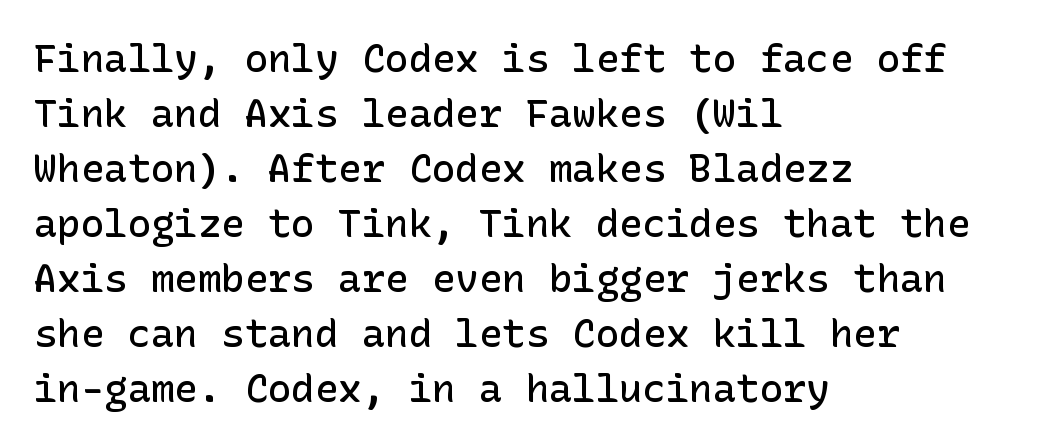
The image shows 39 px semibold sans-serif type, upright; set left-aligned, normal line spacing (1.41x), normal letter spacing, not underlined; low stroke contrast and a medium x-height.
